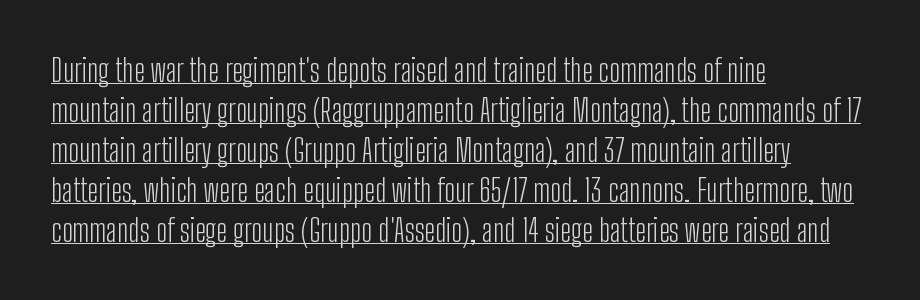
{"serif": "no", "italic": "no", "bold": "no", "weight": "light", "width": "condensed", "stroke_contrast": "low", "x_height": "medium", "monospaced": "no", "underline": "yes", "align": "left", "line_spacing": "normal", "line_spacing_ratio": 1.29, "letter_spacing": "normal", "letter_spacing_em": 0.0, "glyph_px": 31}
